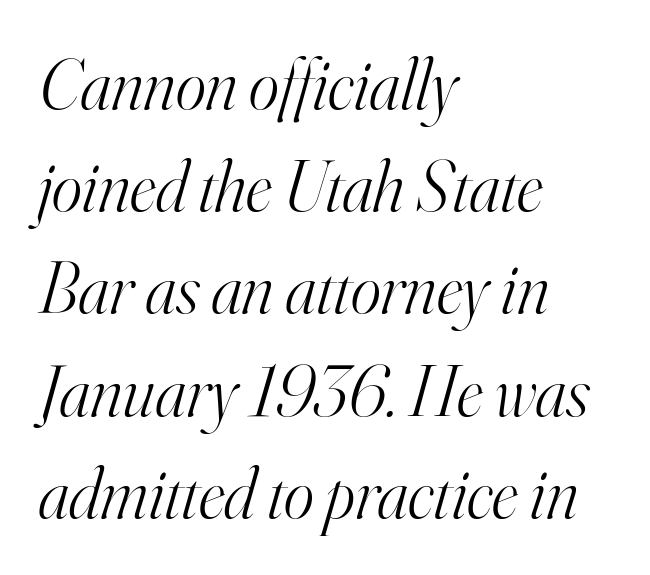
One-word summary of the alignment: left. The rendering uses natural spacing where letterforms have individual widths. Has an underline been added? It has not. Interline gaps are of average width in this sample. Tracking here is standard; glyphs follow each other at the usual distance. A quiet, ordinary-to-light weight characterises the typeface.
